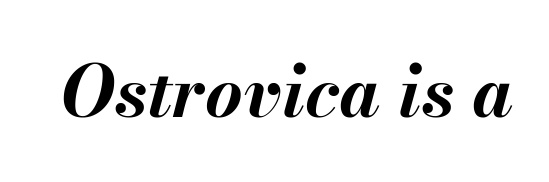
The passage shown leans; its letterforms are oblique. These lines are rendered in a variable-pitch font. The horizontal fit of the characters is conventional and even. A bare baseline throughout the passage.
